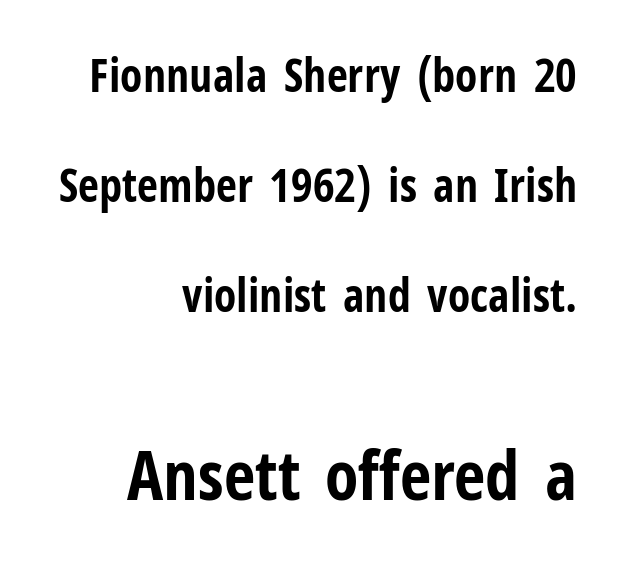
{"serif": "no", "italic": "no", "bold": "yes", "weight": "bold", "width": "condensed", "stroke_contrast": "low", "x_height": "medium", "monospaced": "no", "underline": "no", "align": "right", "line_spacing": "loose", "line_spacing_ratio": 2.39, "letter_spacing": "normal", "letter_spacing_em": 0.0, "larger_block": "second", "size_ratio": 1.5, "glyph_px": 69}
